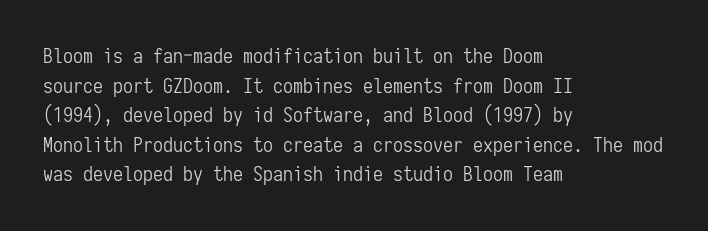
Compared with a typical body face, this is equally light or lighter still. The line texture is even and compact thanks to regular tracking. The space directly below the letters is spotless. Nope, not italic — everything's standing straight.
